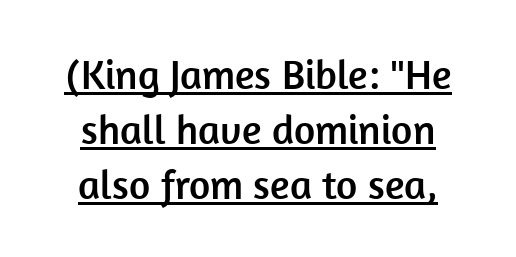
The image shows 41 px sans-serif type, upright; set normal line spacing (1.34x), normal letter spacing, underlined; low stroke contrast and a medium x-height.
